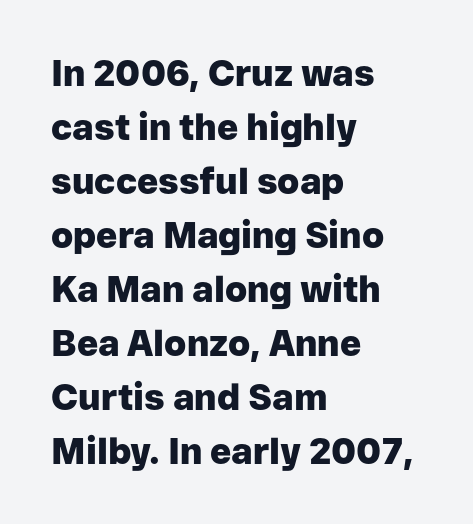
The image shows 36 px heavy sans-serif type, upright; set left-aligned, normal line spacing (1.5x), normal letter spacing, not underlined; low stroke contrast and a medium x-height.
